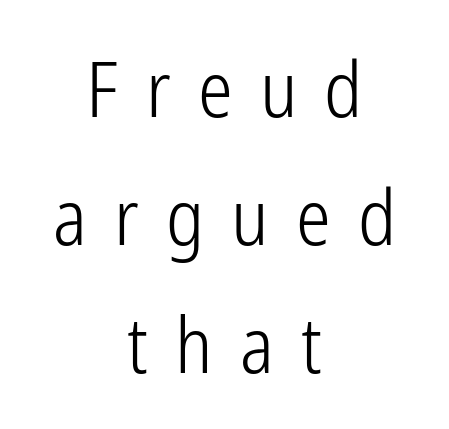
{"serif": "no", "italic": "no", "bold": "no", "weight": "light", "width": "condensed", "stroke_contrast": "low", "x_height": "medium", "monospaced": "no", "underline": "no", "align": "center", "line_spacing": "normal", "line_spacing_ratio": 1.64, "letter_spacing": "wide", "letter_spacing_em": 0.35, "glyph_px": 78}
